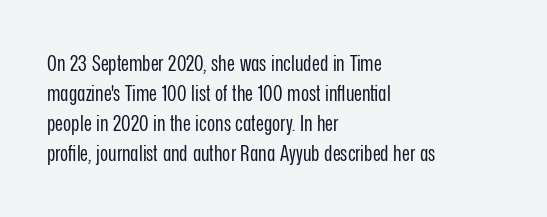
Q: Is the text bold? A: No.
Q: Is the text italic (slanted)? A: No, it is upright.
Q: Is the text underlined? A: No.
Q: How is the paragraph aligned? A: Left-aligned.
Q: Is the spacing between letters normal or unusually wide? A: Normal.
Q: Is the spacing between lines tight, normal or loose? A: Normal.
